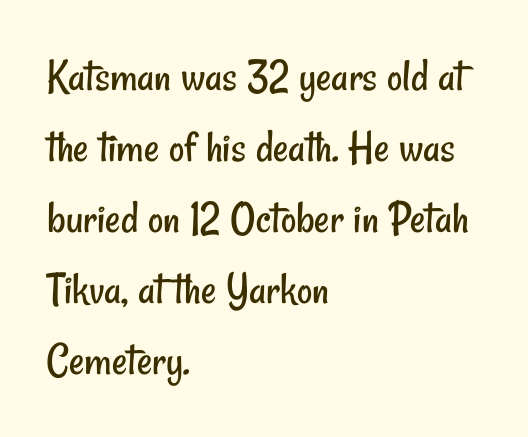
The image shows 47 px regular-weight, condensed sans-serif type; set left-aligned, normal line spacing (1.51x), normal letter spacing, not underlined; low stroke contrast and a small x-height.
